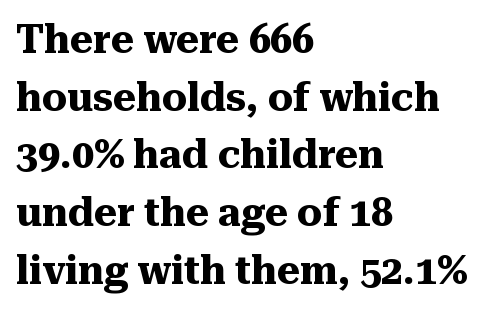
Q: Is the text bold? A: Yes.
Q: Is the text italic (slanted)? A: No, it is upright.
Q: Is the typeface a serif or a sans-serif typeface? A: Serif.
Q: Is the text underlined? A: No.
Q: How is the paragraph aligned? A: Left-aligned.
Q: Is the spacing between letters normal or unusually wide? A: Normal.
Q: Is the spacing between lines tight, normal or loose? A: Normal.
Q: Width (condensed, normal, or wide)? A: Normal.
Q: Stroke contrast? A: Medium.
Q: x-height? A: Medium.
Q: Monospaced? A: No.
